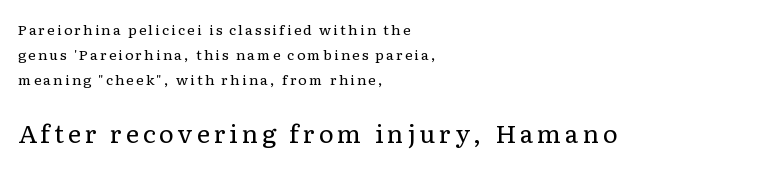
{"italic": "no", "bold": "no", "underline": "no", "align": "left", "line_spacing_ratio": 1.79, "larger_block": "second", "size_ratio": 1.79, "glyph_px": 25}
